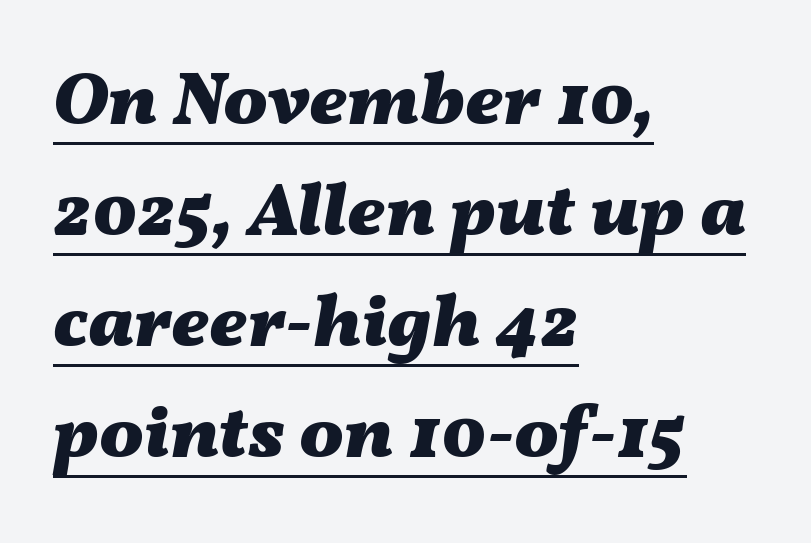
The image shows 74 px heavy, wide type, italic (leaning right); set left-aligned, normal line spacing (1.5x), normal letter spacing, underlined; medium stroke contrast and a medium x-height.
